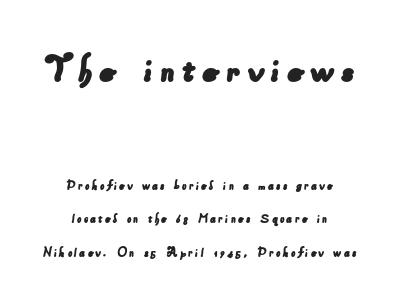
{"serif": "no", "width": "normal", "stroke_contrast": "low", "x_height": "small", "monospaced": "no", "underline": "no", "align": "center", "line_spacing": "loose", "line_spacing_ratio": 2.39, "larger_block": "first", "size_ratio": 3.0, "glyph_px": 42}
